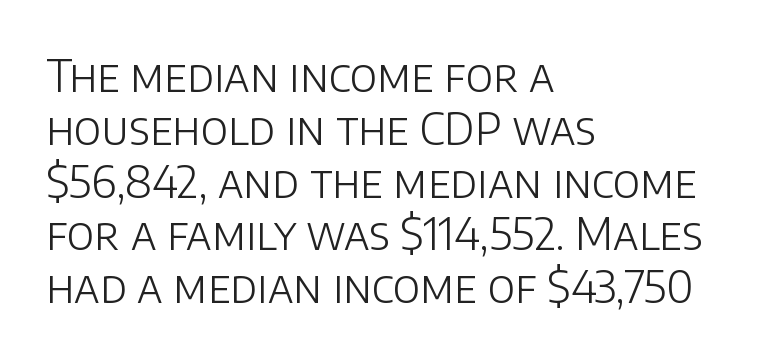
Character widths vary here, with narrow letters taking less room than wide ones. How are the letters spaced? Ordinarily, with no added tracking. The compositor pushed each line to the left boundary. This reads as an unemphasized weight, regular at the heaviest. Words float on clear page, feet unadorned. These lines are composed in type without serifs.
